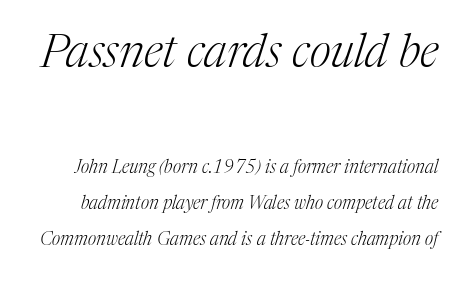
The image shows 46 px light serif type, italic (leaning right); set loose line spacing (1.99x), normal letter spacing, not underlined; the first (top) block is 2.56x larger; medium stroke contrast and a medium x-height.
